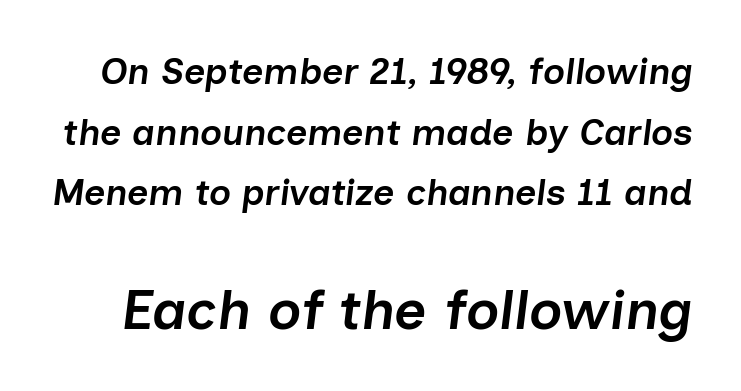
{"italic": "yes", "lean": "right", "slant_degrees": 7, "bold": "semi", "weight": "semibold", "width": "normal", "stroke_contrast": "low", "x_height": "medium", "monospaced": "no", "underline": "no", "line_spacing": "normal", "line_spacing_ratio": 1.64, "letter_spacing": "normal", "letter_spacing_em": 0.0, "larger_block": "second", "size_ratio": 1.51, "glyph_px": 56}
